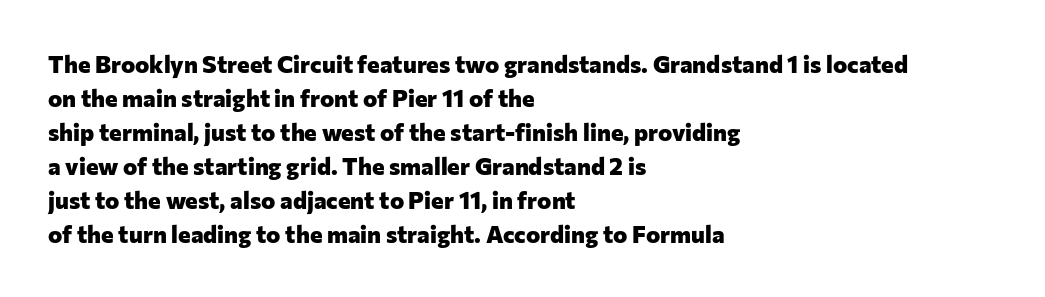
The passage shown stacks its lines at a standard gap. These lines keep a tight, regular rhythm from letter to letter. Descenders hang freely into open space. The sample has been set heavy, in full bold. Leftover space on each line is placed entirely after the last word. Nope, not italic — everything's standing straight.
